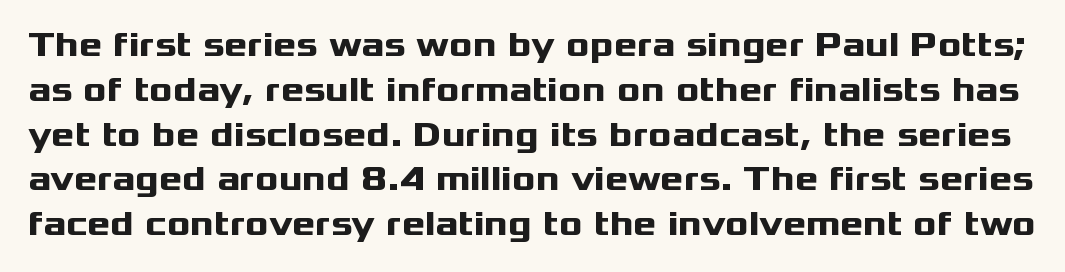
{"serif": "no", "italic": "no", "bold": "yes", "weight": "heavy", "width": "wide", "stroke_contrast": "medium", "x_height": "medium", "monospaced": "no", "underline": "no", "line_spacing": "normal", "line_spacing_ratio": 1.28, "letter_spacing": "normal", "letter_spacing_em": 0.0, "glyph_px": 35}
